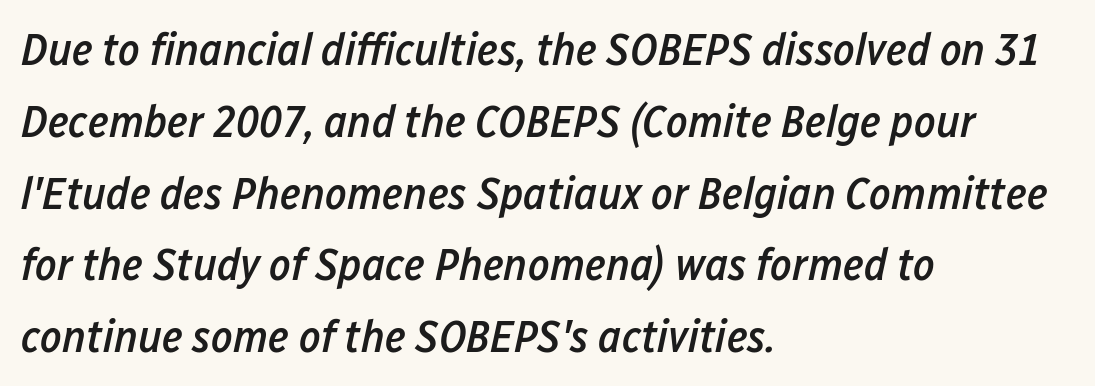
Q: Is the text bold? A: Semi-bold.
Q: Is the text italic (slanted)? A: Yes, it leans right by about 12 degrees.
Q: Is the text underlined? A: No.
Q: How is the paragraph aligned? A: Left-aligned.
Q: Is the spacing between letters normal or unusually wide? A: Normal.
Q: Is the spacing between lines tight, normal or loose? A: Normal.
Q: Width (condensed, normal, or wide)? A: Condensed.
Q: Stroke contrast? A: Low.
Q: x-height? A: Medium.
Q: Monospaced? A: No.
